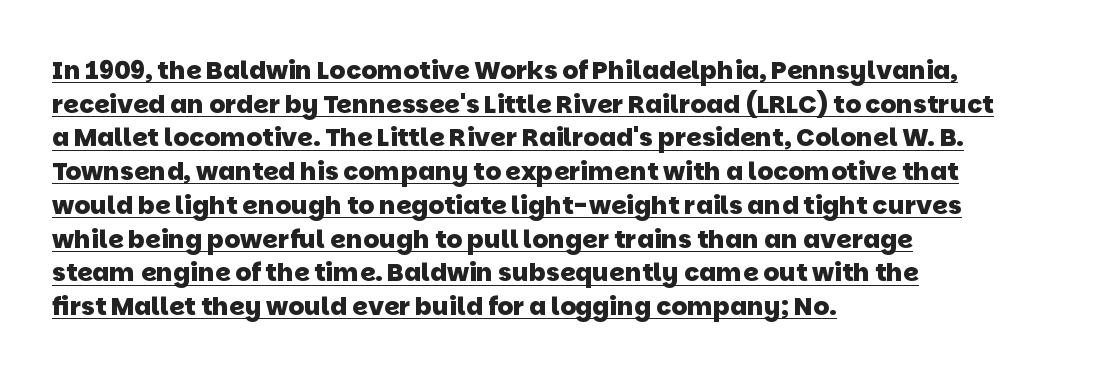
{"bold": "yes", "underline": "yes", "align": "left", "line_spacing": "normal", "line_spacing_ratio": 1.35, "letter_spacing": "normal", "letter_spacing_em": 0.0, "glyph_px": 25}
